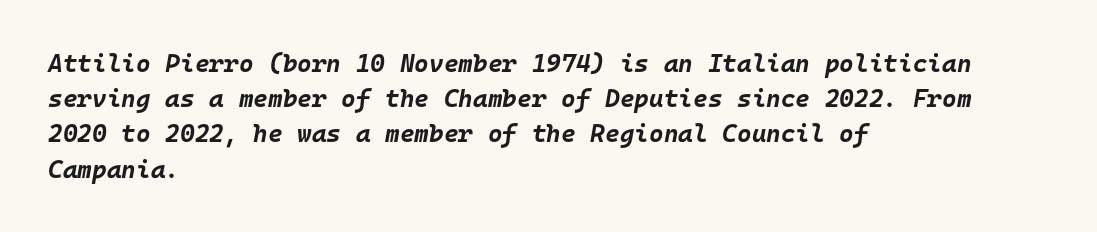
The image shows 25 px bold type, italic (leaning right); set left-aligned, normal line spacing (1.41x), normal letter spacing, not underlined.
